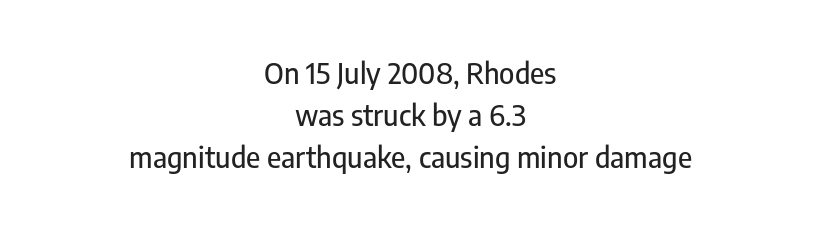
{"serif": "no", "italic": "no", "width": "condensed", "stroke_contrast": "low", "x_height": "medium", "monospaced": "no", "underline": "no", "align": "center", "line_spacing": "normal", "line_spacing_ratio": 1.44, "letter_spacing": "normal", "letter_spacing_em": 0.0, "glyph_px": 29}
